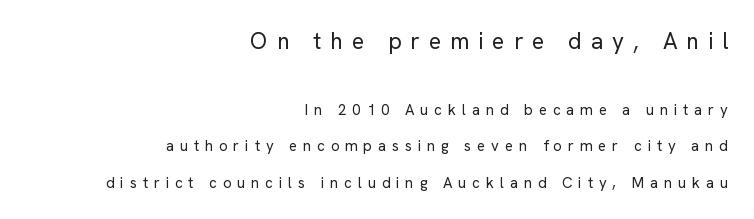
Tracking value appears strongly positive — letters spread wide. Where is the straight margin? On the right. Style check: upright. The letters look calm and open, with moderate or lighter stems. These two chunks differ in scale, with the top chunk taking the larger measure.
